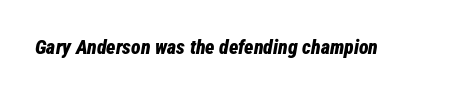
{"italic": "yes", "lean": "right", "slant_degrees": 12, "bold": "yes", "underline": "no", "letter_spacing": "normal", "letter_spacing_em": 0.0, "glyph_px": 20}
